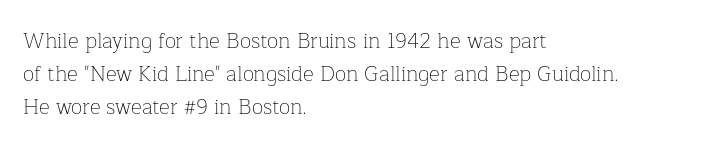
{"italic": "no", "bold": "no", "underline": "no", "align": "left", "line_spacing": "normal", "line_spacing_ratio": 1.58, "letter_spacing": "normal", "letter_spacing_em": 0.0, "glyph_px": 21}
